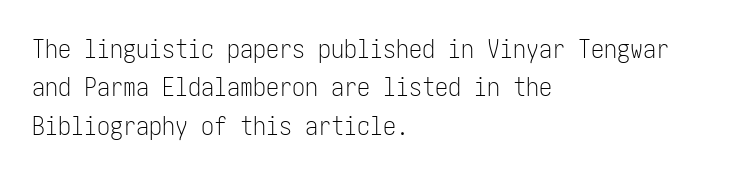
Q: Is the text bold? A: No.
Q: Is the text italic (slanted)? A: No, it is upright.
Q: Is the text underlined? A: No.
Q: How is the paragraph aligned? A: Left-aligned.
Q: Is the spacing between letters normal or unusually wide? A: Normal.
Q: Is the spacing between lines tight, normal or loose? A: Normal.
